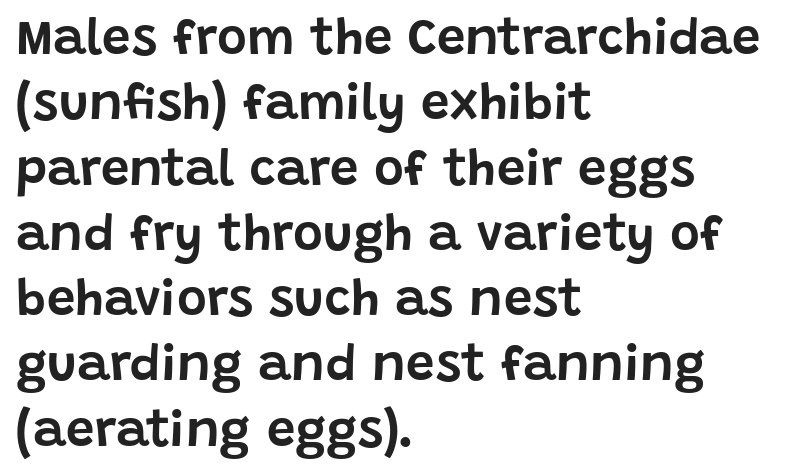
{"serif": "no", "italic": "no", "width": "normal", "stroke_contrast": "low", "x_height": "large", "monospaced": "no", "underline": "no", "align": "left", "line_spacing": "normal", "line_spacing_ratio": 1.28, "letter_spacing": "normal", "letter_spacing_em": 0.0, "glyph_px": 51}
